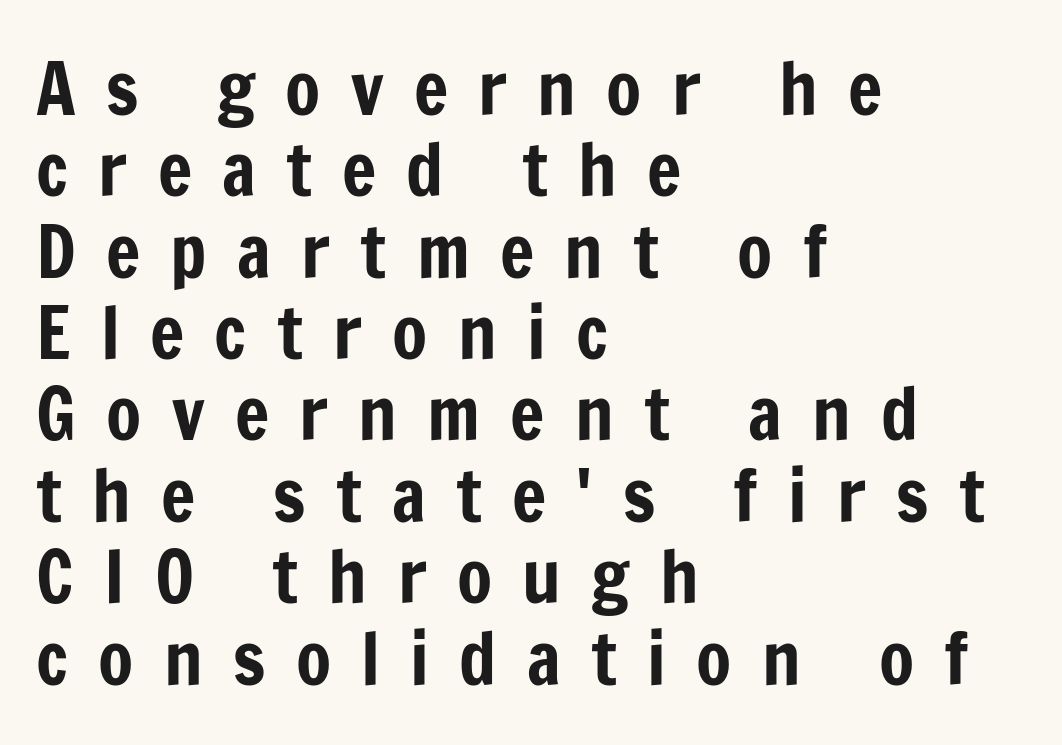
Q: Is the text italic (slanted)? A: No, it is upright.
Q: Is the typeface a serif or a sans-serif typeface? A: Sans-serif.
Q: Is the text underlined? A: No.
Q: How is the paragraph aligned? A: Left-aligned.
Q: Is the spacing between letters normal or unusually wide? A: Unusually wide.
Q: Is the spacing between lines tight, normal or loose? A: Tight.
Q: Width (condensed, normal, or wide)? A: Condensed.
Q: Stroke contrast? A: Low.
Q: x-height? A: Medium.
Q: Monospaced? A: No.
